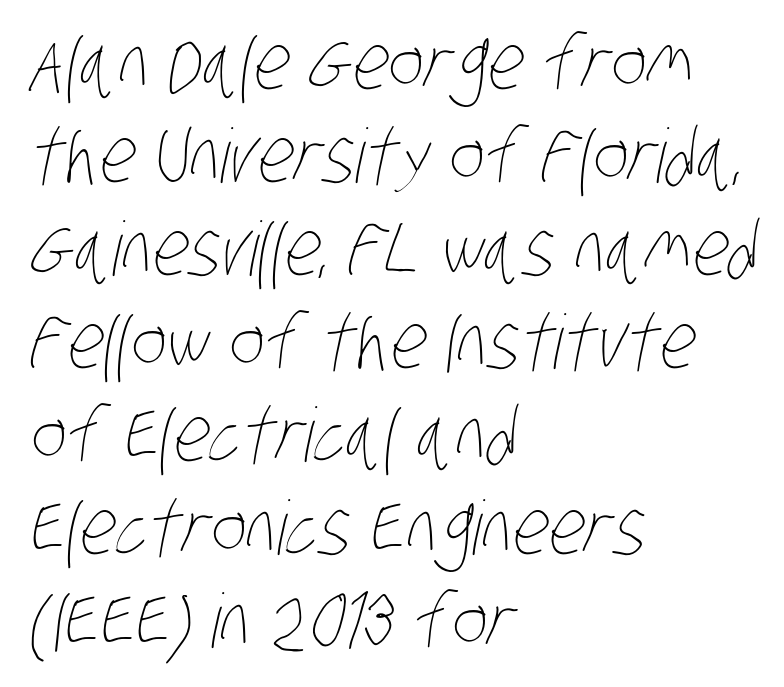
The image shows 75 px thin, condensed type; set left-aligned, line spacing 1.24x, normal letter spacing, not underlined; low stroke contrast and a large x-height.
